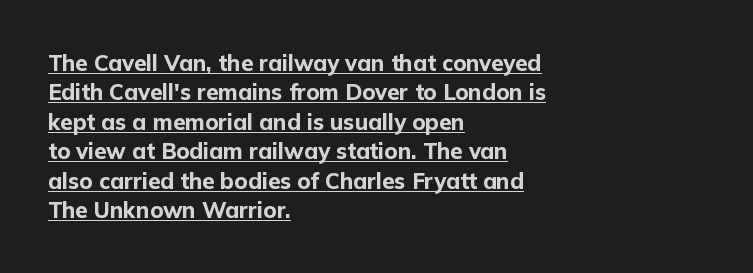
Which margin do the lines hug? The left one — the right edge is uneven. In terms of leading, this rendering sits right in the middle. No italicization has been applied; the sample stays upright. How heavy is the stroke? Heavy — this is a bold. Compared with undecorated copy, this sample adds a rule below the words.
